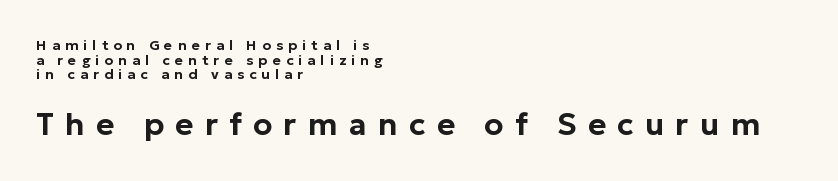
{"serif": "no", "italic": "no", "width": "normal", "stroke_contrast": "low", "x_height": "medium", "monospaced": "no", "underline": "no", "align": "left", "line_spacing": "tight", "line_spacing_ratio": 1.04, "letter_spacing": "wide", "letter_spacing_em": 0.36, "larger_block": "second", "size_ratio": 2.21, "glyph_px": 31}
